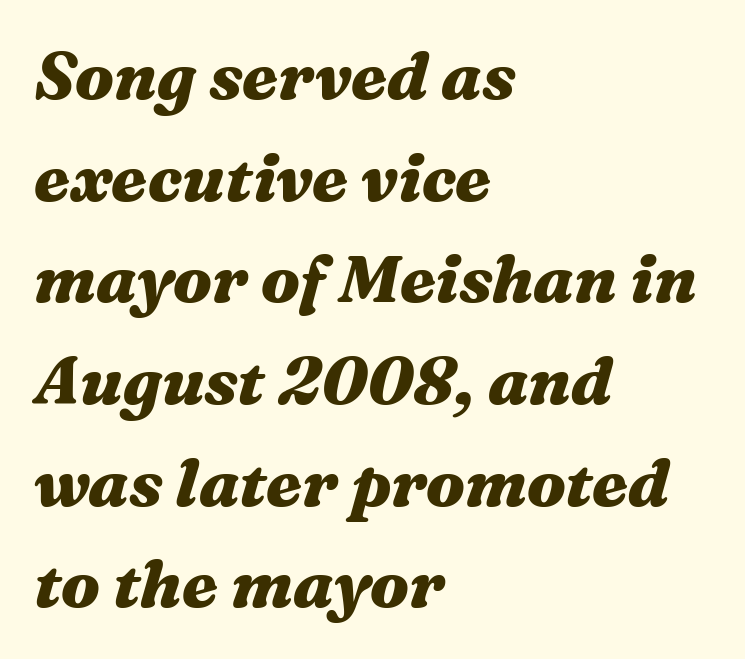
Honestly, there is no underline to notice here at all. What weight is shown? A full bold with thick strokes. Characters follow at the spacing the type designer built in. Proportional: the letters do not fall into vertical columns. The lines sit at an ordinary, default distance from one another.
